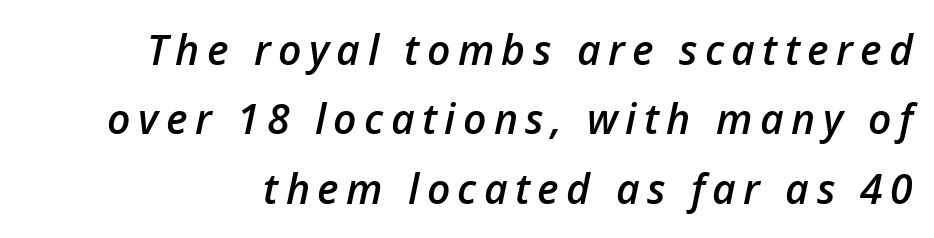
{"italic": "yes", "lean": "right", "slant_degrees": 12, "bold": "semi", "weight": "semibold", "width": "normal", "stroke_contrast": "low", "x_height": "medium", "monospaced": "no", "underline": "no", "line_spacing": "normal", "line_spacing_ratio": 1.69, "glyph_px": 41}
